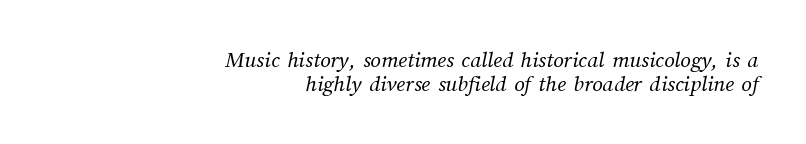
The image shows 23 px text type; set right-aligned, tight line spacing (1.04x), normal letter spacing, not underlined.
